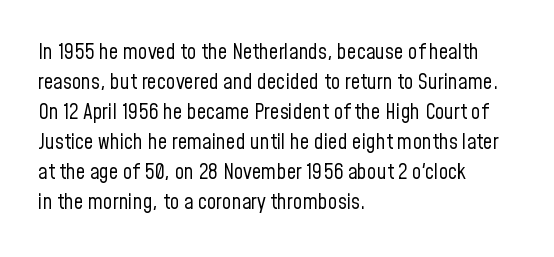
Compared with typical body copy, the letter spacing here is the same. The text block is weighted toward the left margin, trailing off unevenly rightward. The foot of each line stays bare and open. Evenly set lines give the paragraph a standard silhouette. Stroke thickness stays within the range of a standard reading face or lighter.
